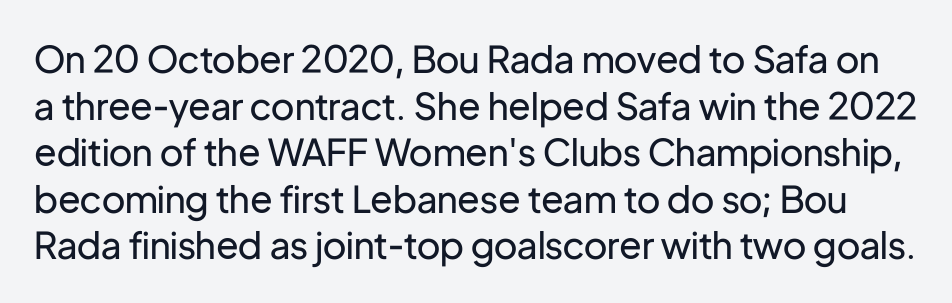
Q: Is the text bold? A: No.
Q: Is the text italic (slanted)? A: No, it is upright.
Q: Is the typeface a serif or a sans-serif typeface? A: Sans-serif.
Q: Is the text underlined? A: No.
Q: Is the spacing between letters normal or unusually wide? A: Normal.
Q: Is the spacing between lines tight, normal or loose? A: Normal.
Q: Width (condensed, normal, or wide)? A: Normal.
Q: Stroke contrast? A: Low.
Q: x-height? A: Medium.
Q: Monospaced? A: No.
